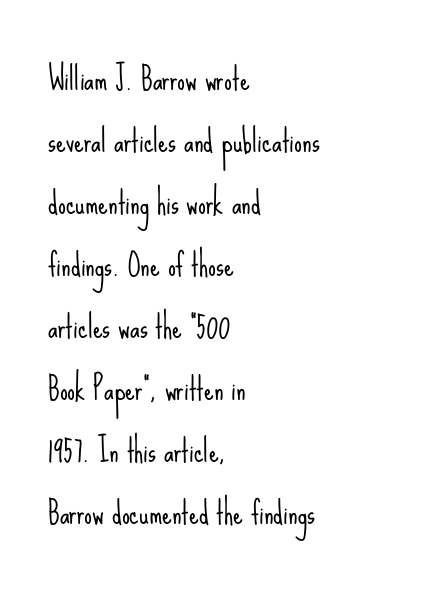
The image shows 31 px light, condensed sans-serif type, upright; set left-aligned, loose line spacing (2.0x), normal letter spacing, not underlined; low stroke contrast and a small x-height.
